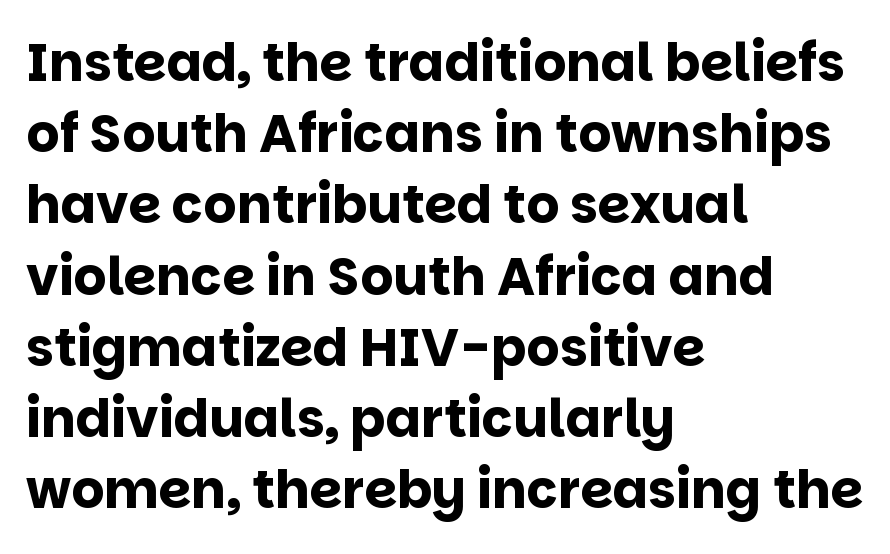
Notice how the stems are strictly vertical — no italics here. Stroke thickness is high; the sample reads as a true bold. Spacing verdict: proportional, widths tailored to each character. The space beneath each line is pristine and unruled. Stroke terminals: plain, sans-serif. A student would call this left alignment; a typographer would say flush left, rag right.
